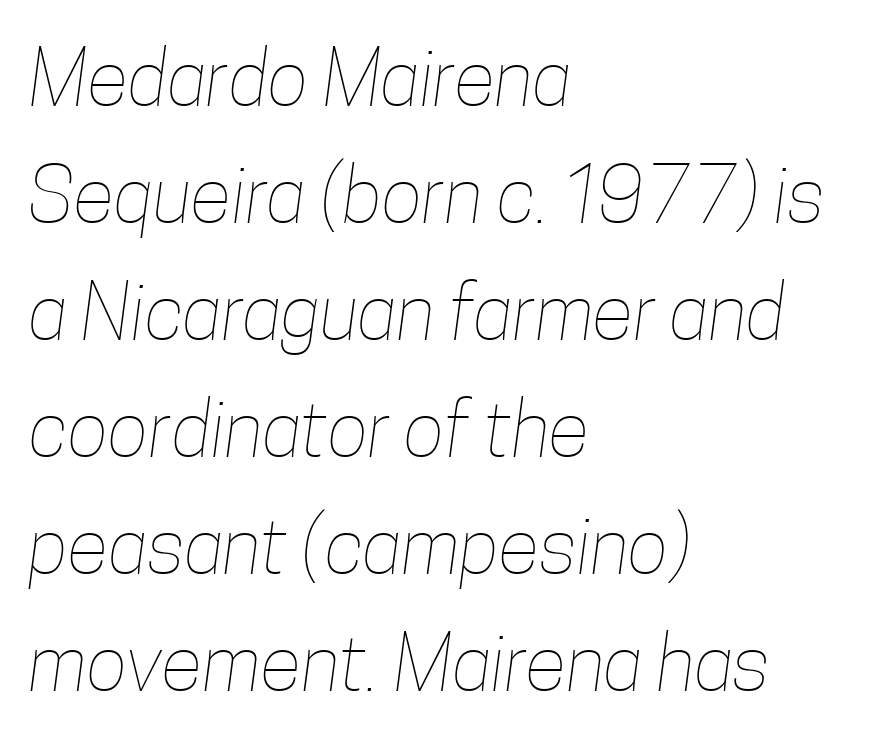
{"bold": "no", "weight": "thin", "width": "condensed", "stroke_contrast": "low", "x_height": "medium", "monospaced": "no", "underline": "no", "align": "left", "line_spacing": "normal", "line_spacing_ratio": 1.52, "letter_spacing": "normal", "letter_spacing_em": 0.0, "glyph_px": 77}
